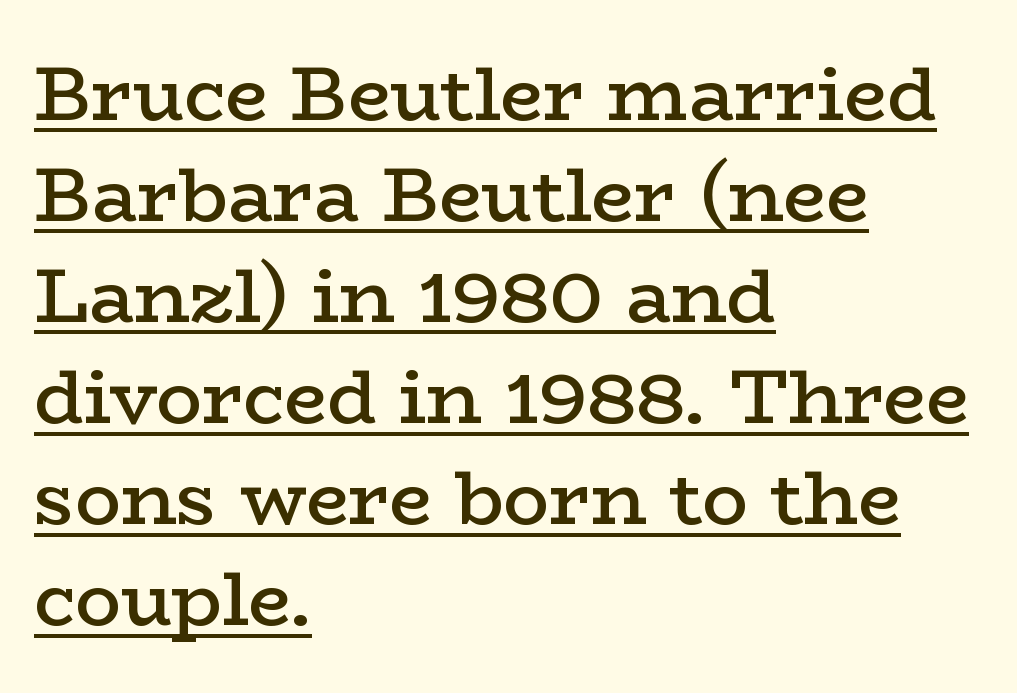
Slightly chunky letters — semibold, I'd say, not full bold. Nope, not italic — everything's standing straight. The rendering keeps characters at their native spacing. Check where the strokes stop: tiny serifs finish them off. One glance says typical: line gaps are just what's usual.
